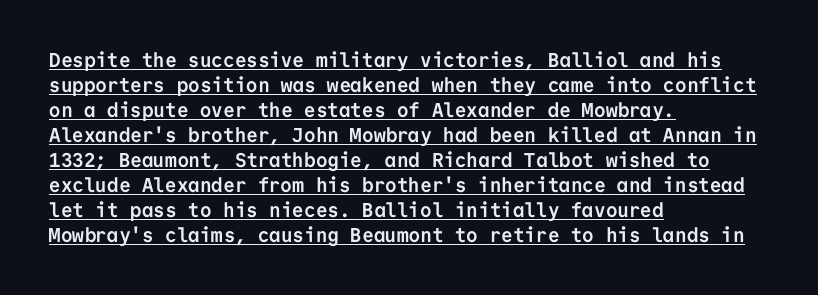
Q: Is the text bold? A: Yes.
Q: Is the text italic (slanted)? A: No, it is upright.
Q: Is the text underlined? A: Yes.
Q: How is the paragraph aligned? A: Left-aligned.
Q: Is the spacing between letters normal or unusually wide? A: Normal.
Q: Is the spacing between lines tight, normal or loose? A: Normal.
